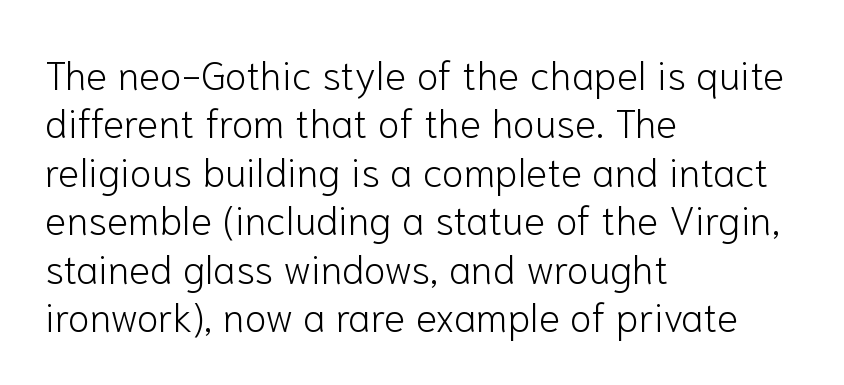
The image shows 40 px light sans-serif type, upright; set left-aligned, line spacing 1.21x, normal letter spacing, not underlined; low stroke contrast and a medium x-height.
